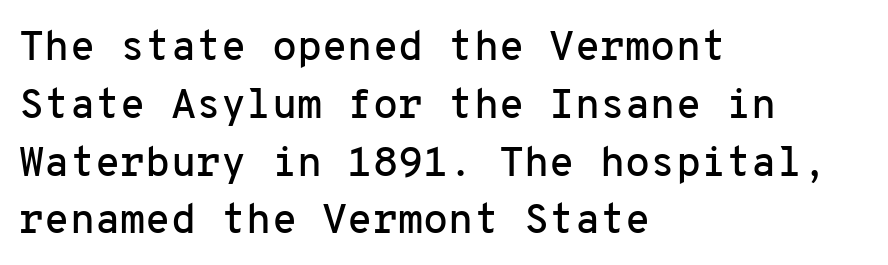
Q: Is the text italic (slanted)? A: No, it is upright.
Q: Is the typeface a serif or a sans-serif typeface? A: Sans-serif.
Q: Is the text underlined? A: No.
Q: How is the paragraph aligned? A: Left-aligned.
Q: Is the spacing between letters normal or unusually wide? A: Normal.
Q: Is the spacing between lines tight, normal or loose? A: Normal.
Q: Width (condensed, normal, or wide)? A: Normal.
Q: Stroke contrast? A: Low.
Q: x-height? A: Medium.
Q: Monospaced? A: Yes.
